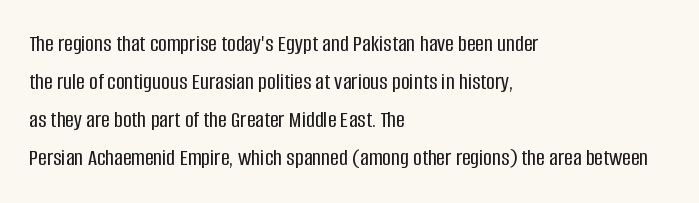
Q: Is the text italic (slanted)? A: No, it is upright.
Q: Is the text underlined? A: No.
Q: How is the paragraph aligned? A: Left-aligned.
Q: Is the spacing between letters normal or unusually wide? A: Normal.
Q: Is the spacing between lines tight, normal or loose? A: Normal.
